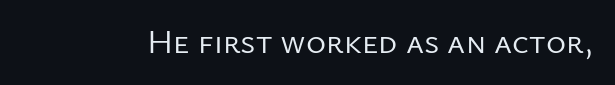
{"serif": "no", "italic": "no", "bold": "no", "weight": "regular", "width": "normal", "stroke_contrast": "low", "x_height": "medium", "monospaced": "no", "underline": "no", "letter_spacing": "normal", "letter_spacing_em": 0.0, "glyph_px": 34}
